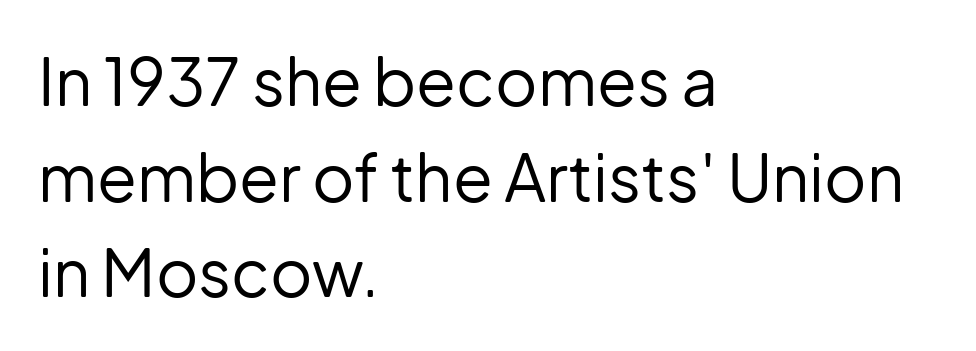
The image shows 65 px regular-weight sans-serif type, upright; set left-aligned, normal line spacing (1.47x), normal letter spacing, not underlined; low stroke contrast and a medium x-height.
